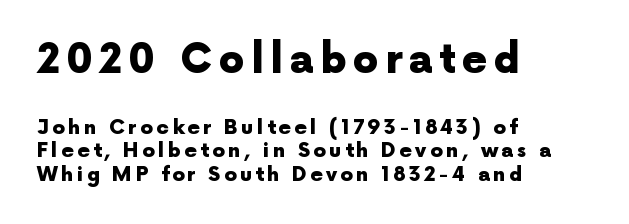
Stroke terminals: plain, sans-serif. Posture: upright roman. Layout note: lines flush left. Descender tails drop into unmarked territory. Spacing verdict: proportional, widths tailored to each character. Notice how thick the strokes are: this is what a full bold looks like.
